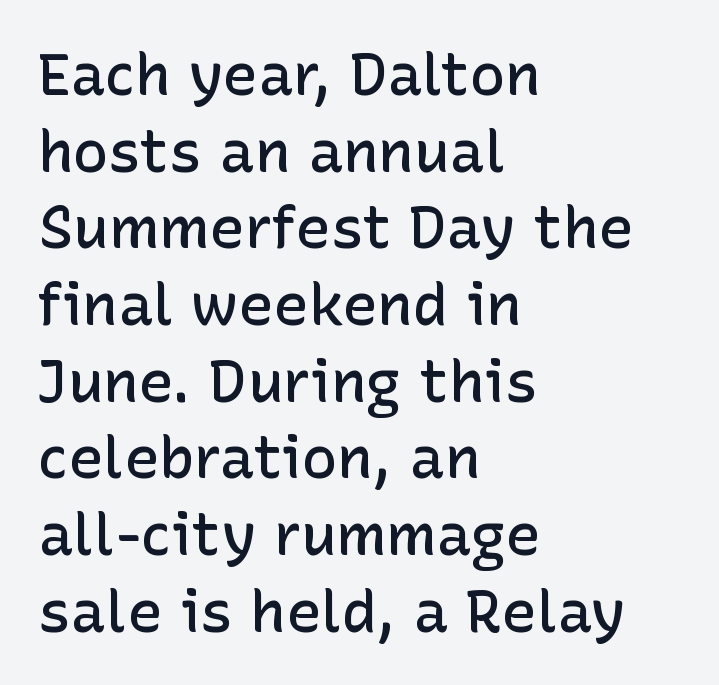
Q: Is the text bold? A: Semi-bold.
Q: Is the text italic (slanted)? A: No, it is upright.
Q: Is the typeface a serif or a sans-serif typeface? A: Sans-serif.
Q: Is the text underlined? A: No.
Q: How is the paragraph aligned? A: Left-aligned.
Q: Is the spacing between letters normal or unusually wide? A: Normal.
Q: Is the spacing between lines tight, normal or loose? A: Normal.
Q: Width (condensed, normal, or wide)? A: Normal.
Q: Stroke contrast? A: Low.
Q: x-height? A: Medium.
Q: Monospaced? A: No.
